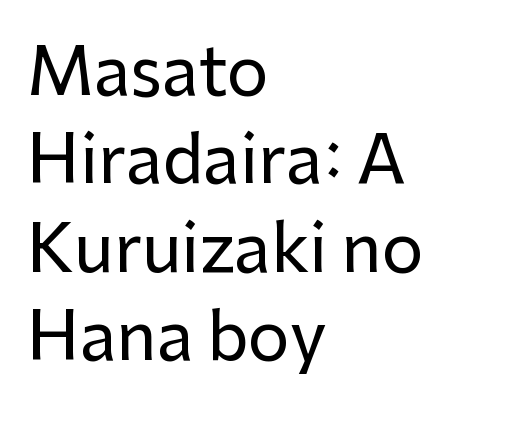
The image shows 66 px sans-serif type, upright; set left-aligned, normal line spacing (1.34x), normal letter spacing, not underlined; low stroke contrast and a medium x-height.
